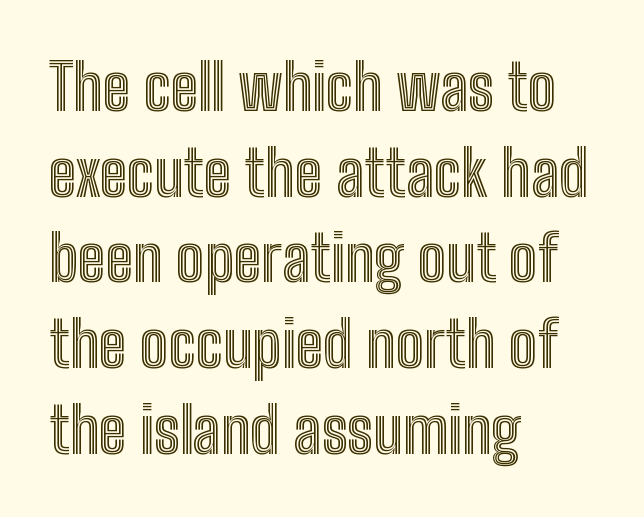
{"italic": "no", "width": "condensed", "x_height": "medium", "monospaced": "no", "underline": "no", "align": "left", "line_spacing": "normal", "line_spacing_ratio": 1.36, "letter_spacing": "normal", "letter_spacing_em": 0.0, "glyph_px": 63}
